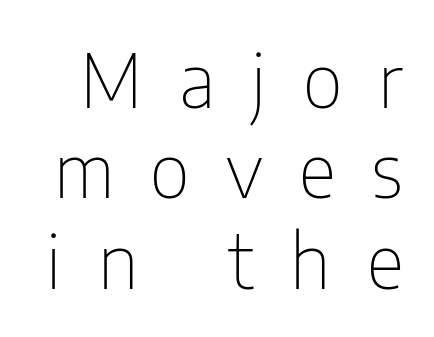
{"serif": "no", "italic": "no", "bold": "no", "weight": "thin", "width": "condensed", "stroke_contrast": "low", "x_height": "medium", "monospaced": "no", "underline": "no", "line_spacing_ratio": 1.22, "letter_spacing": "wide", "letter_spacing_em": 0.49, "glyph_px": 74}
